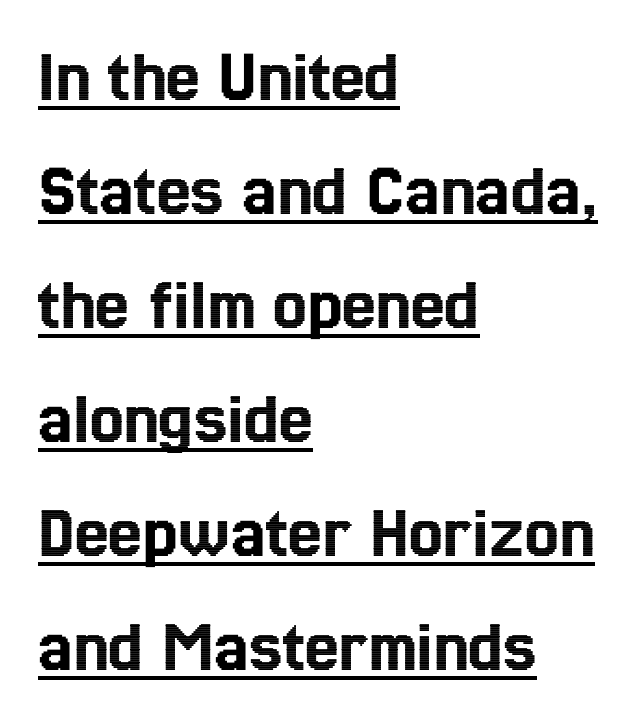
Q: Is the text italic (slanted)? A: No, it is upright.
Q: Is the text underlined? A: Yes.
Q: How is the paragraph aligned? A: Left-aligned.
Q: Is the spacing between letters normal or unusually wide? A: Normal.
Q: Is the spacing between lines tight, normal or loose? A: Normal.
Q: Width (condensed, normal, or wide)? A: Condensed.
Q: x-height? A: Medium.
Q: Monospaced? A: No.
